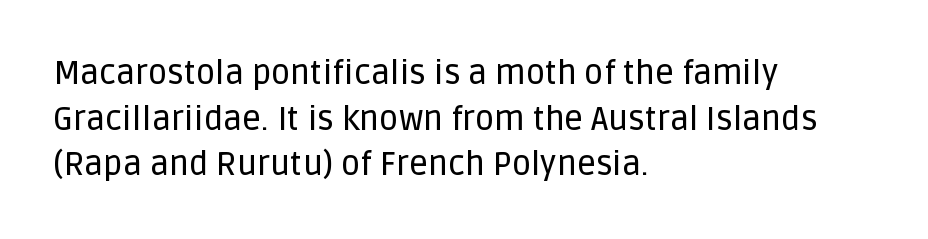
{"serif": "no", "italic": "no", "width": "normal", "stroke_contrast": "low", "x_height": "large", "monospaced": "no", "underline": "no", "align": "left", "line_spacing": "normal", "line_spacing_ratio": 1.38, "letter_spacing": "normal", "letter_spacing_em": 0.0, "glyph_px": 33}
